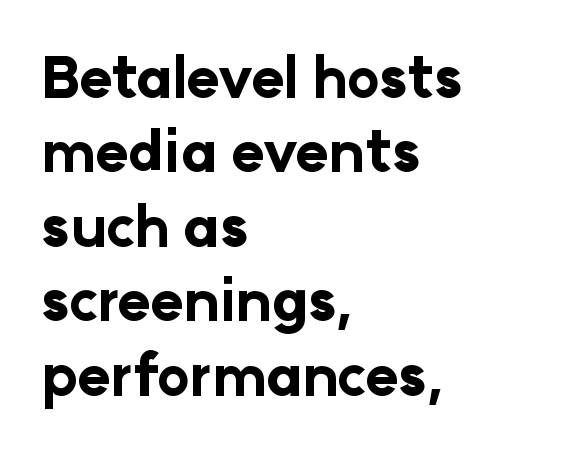
The passage shown is typed in a proportional face where columns would drift. Characters remain perfectly vertical along every line. Where is the straight margin? On the left. The glyphs have the mass of a bold cut. Line spacing here is normal.
